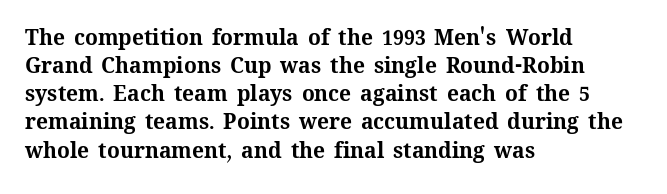
Anything drawn beneath the words? Only blank space. Evenly set lines give the paragraph a standard silhouette. In CSS terms this would be text-align: left. The font's upright variant was chosen for this text. Strokes here are thick enough to call this a true bold.
